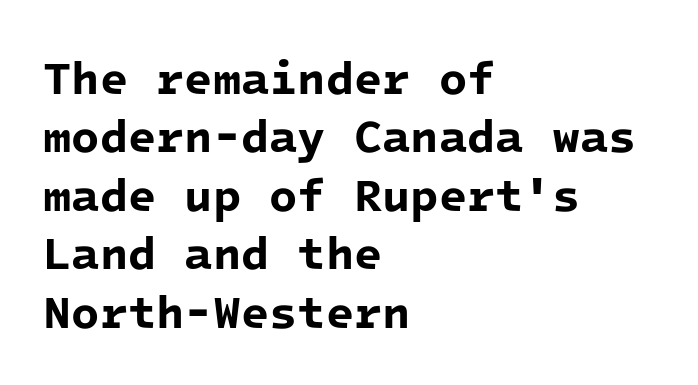
Q: Is the text bold? A: Yes.
Q: Is the typeface a serif or a sans-serif typeface? A: Sans-serif.
Q: Is the text underlined? A: No.
Q: How is the paragraph aligned? A: Left-aligned.
Q: Is the spacing between letters normal or unusually wide? A: Normal.
Q: Is the spacing between lines tight, normal or loose? A: Normal.
Q: Width (condensed, normal, or wide)? A: Normal.
Q: Stroke contrast? A: Low.
Q: x-height? A: Medium.
Q: Monospaced? A: Yes.
